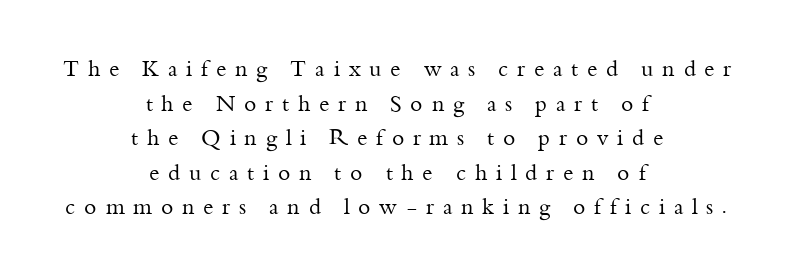
Q: Is the text bold? A: No.
Q: Is the text italic (slanted)? A: No, it is upright.
Q: Is the text underlined? A: No.
Q: How is the paragraph aligned? A: Centered.
Q: Is the spacing between letters normal or unusually wide? A: Unusually wide.
Q: Is the spacing between lines tight, normal or loose? A: Normal.
